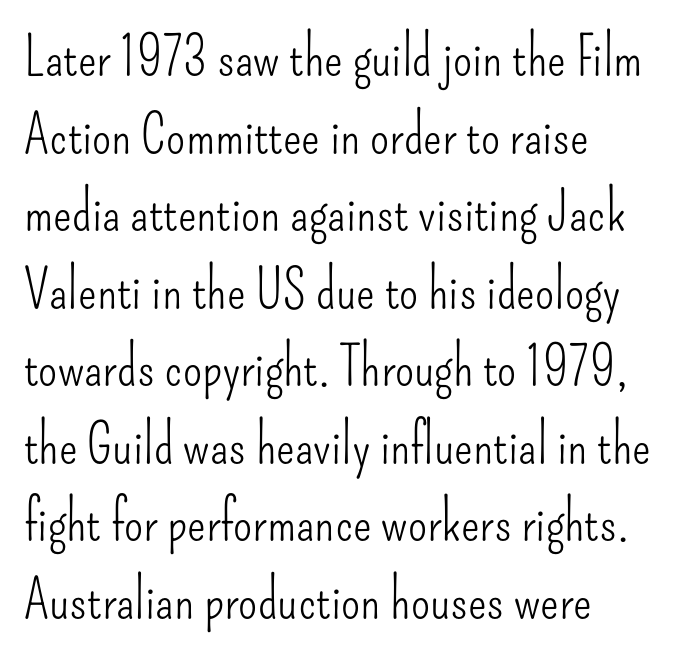
In terms of letterspacing, this is plain default setting. The face used here is proportionally spaced, like ordinary book or web type. This rendering uses left alignment, leaving the right contour irregular. Serifs: no, the terminals of the letterforms are clean. No chunkiness to these letters — they're not bold.
